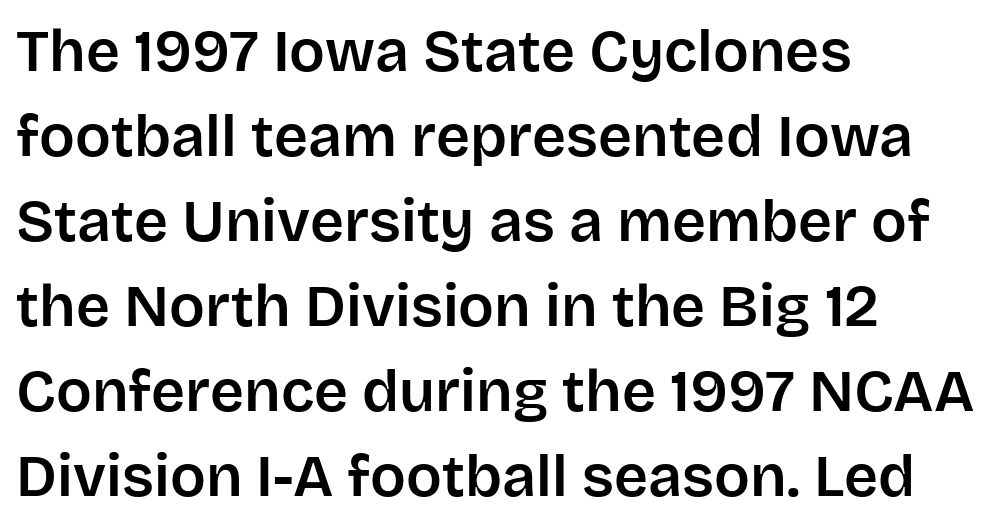
The image shows 59 px sans-serif type, upright; set left-aligned, normal line spacing (1.44x), normal letter spacing, not underlined; low stroke contrast and a large x-height.
